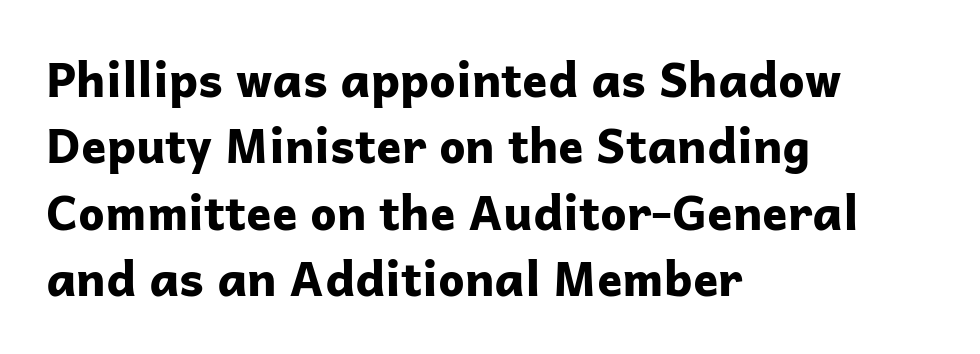
The image shows 47 px bold sans-serif type, upright; set left-aligned, normal line spacing (1.41x), normal letter spacing, not underlined; low stroke contrast and a medium x-height.
